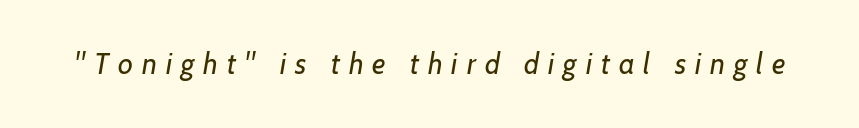
The image shows 29 px regular-weight sans-serif type; set unusually wide letter spacing (+0.31 em), not underlined; low stroke contrast and a medium x-height.
